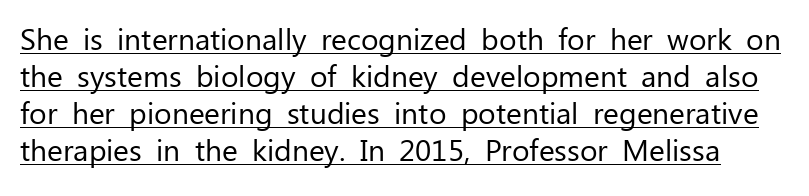
Q: Is the text bold? A: No.
Q: Is the text italic (slanted)? A: No, it is upright.
Q: Is the typeface a serif or a sans-serif typeface? A: Sans-serif.
Q: Is the text underlined? A: Yes.
Q: Is the spacing between letters normal or unusually wide? A: Normal.
Q: Width (condensed, normal, or wide)? A: Normal.
Q: Stroke contrast? A: Low.
Q: x-height? A: Medium.
Q: Monospaced? A: No.
